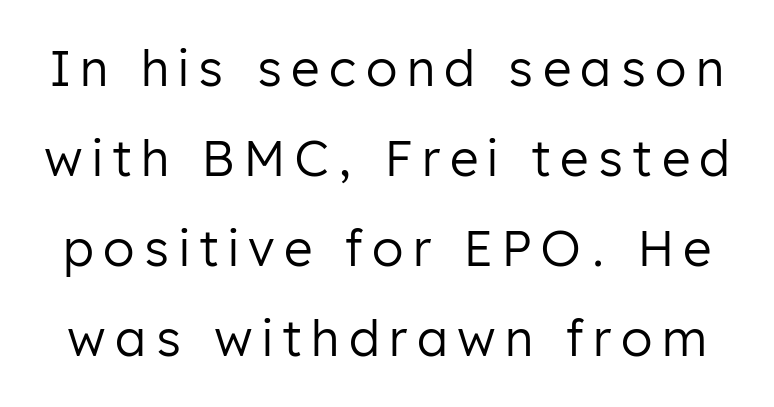
{"serif": "no", "italic": "no", "bold": "no", "weight": "regular", "width": "normal", "stroke_contrast": "low", "x_height": "medium", "monospaced": "no", "underline": "no", "line_spacing_ratio": 1.84, "glyph_px": 49}
